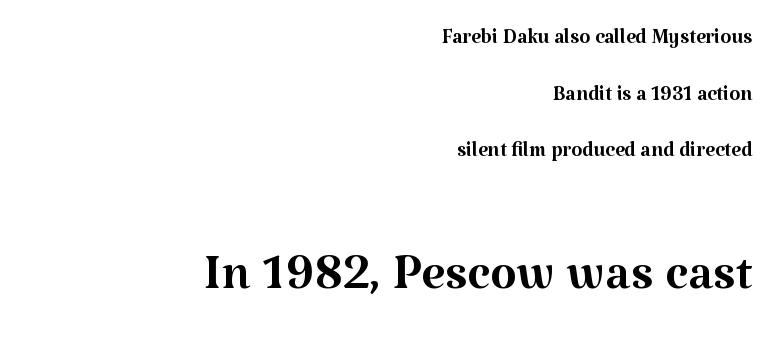
Characters remain perfectly vertical along every line. A great deal of white space separates one row of letters from the next. Block two is the big one; block one sits smaller above it. These lines are rendered in a variable-pitch font. Yep, those are serifs on the letters.
